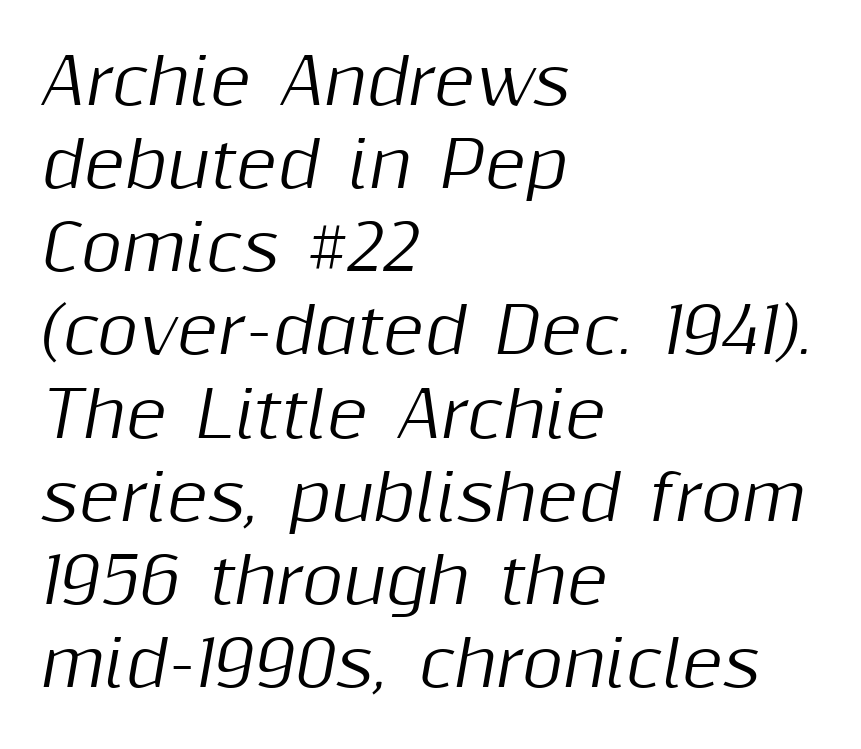
The strip under each line holds only bare page. All the whitespace from short lines collects on the right. The rendering uses natural spacing where letterforms have individual widths. The leading is moderate, giving the passage an even texture. This rendering leaves character spacing at its baseline value. Tall strokes in this sample are angled rather than plumb.
